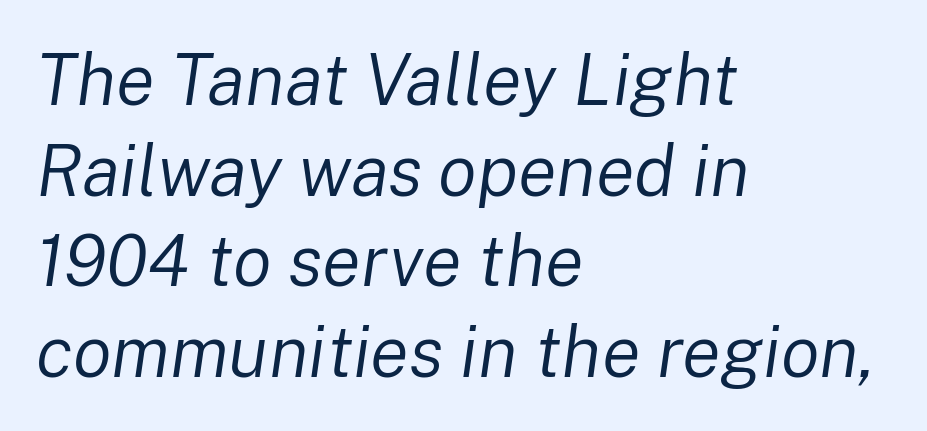
{"italic": "yes", "lean": "right", "slant_degrees": 8, "bold": "no", "weight": "regular", "width": "normal", "stroke_contrast": "low", "x_height": "medium", "monospaced": "no", "underline": "no", "align": "left", "line_spacing": "normal", "line_spacing_ratio": 1.26, "letter_spacing": "normal", "letter_spacing_em": 0.0, "glyph_px": 72}
